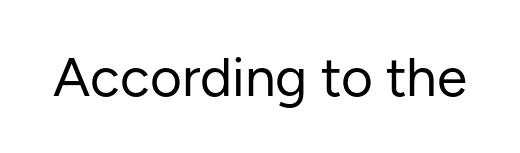
The image shows 55 px regular-weight sans-serif type, upright; set normal letter spacing, not underlined; low stroke contrast and a medium x-height.
